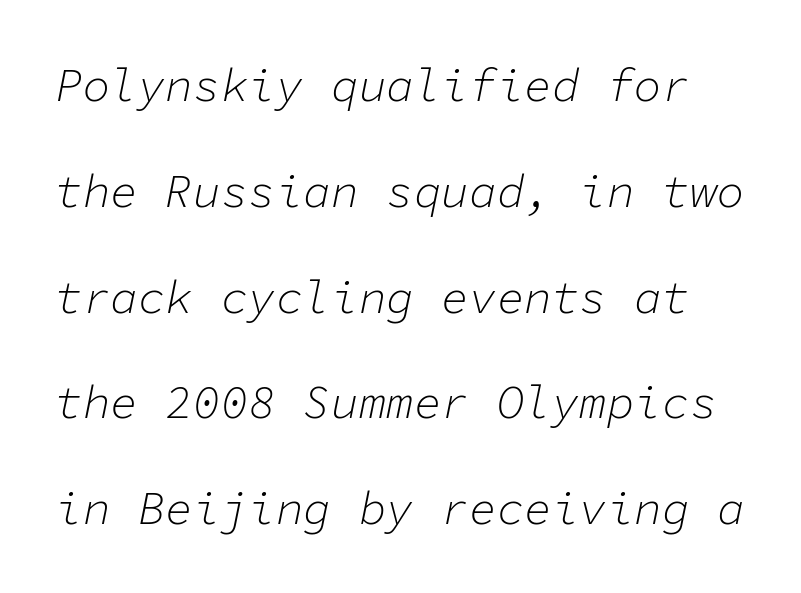
Q: Is the text bold? A: No.
Q: Is the text italic (slanted)? A: Yes, it leans right by about 11 degrees.
Q: Is the text underlined? A: No.
Q: Is the spacing between letters normal or unusually wide? A: Normal.
Q: Is the spacing between lines tight, normal or loose? A: Loose.
Q: Width (condensed, normal, or wide)? A: Normal.
Q: Stroke contrast? A: Low.
Q: x-height? A: Medium.
Q: Monospaced? A: Yes.
